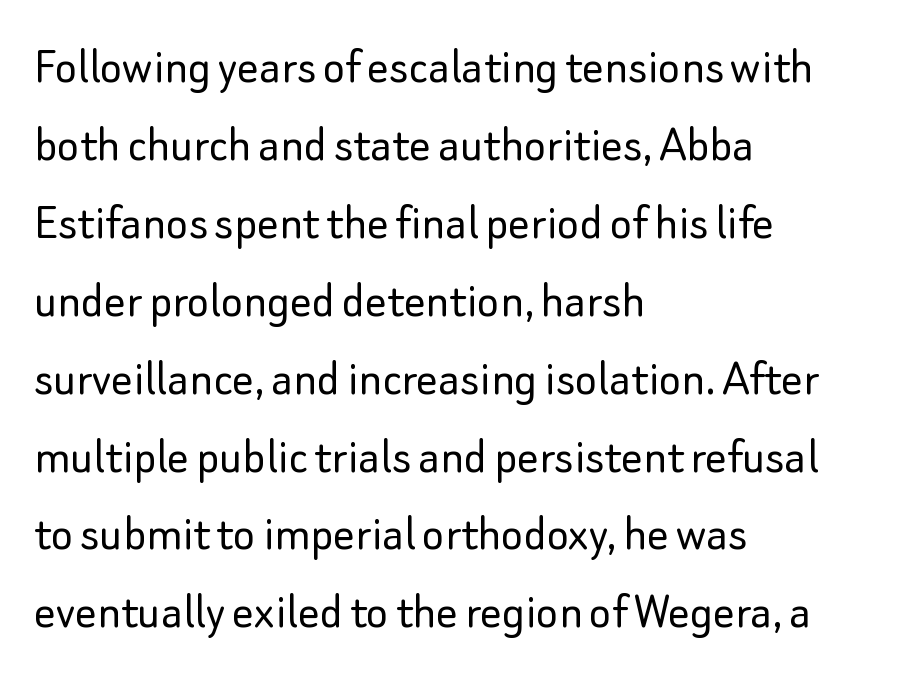
The glyphs are unaccompanied by any horizontal stroke below them. The leading is moderate, giving the passage an even texture. Unlike a traditional serif, this face leaves its strokes unadorned. A quiet, ordinary-to-light weight characterises the typeface. Do the characters align in a grid? No, the font is proportional.
